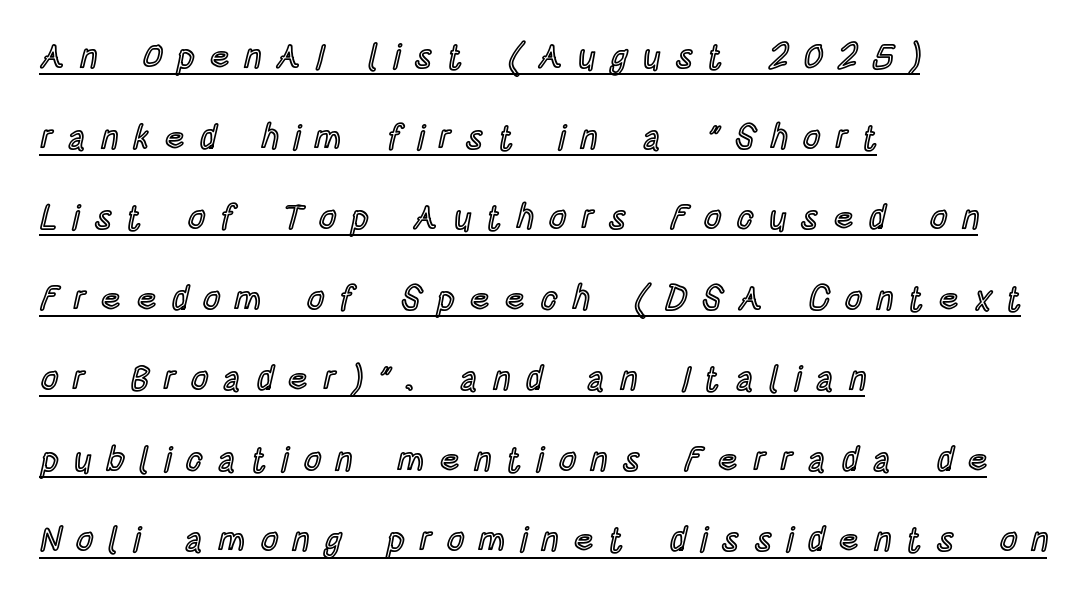
The image shows 34 px condensed type; set left-aligned, loose line spacing (2.37x), unusually wide letter spacing (+0.44 em), underlined; a large x-height.
